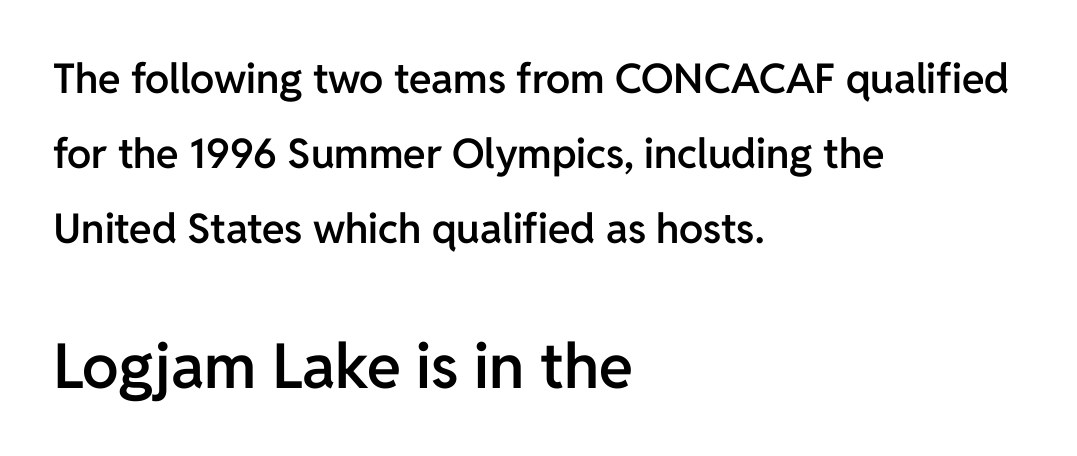
{"serif": "no", "italic": "no", "bold": "semi", "weight": "semibold", "width": "normal", "stroke_contrast": "low", "x_height": "medium", "monospaced": "no", "underline": "no", "align": "left", "line_spacing_ratio": 1.83, "letter_spacing": "normal", "letter_spacing_em": 0.0, "larger_block": "second", "size_ratio": 1.51, "glyph_px": 62}
